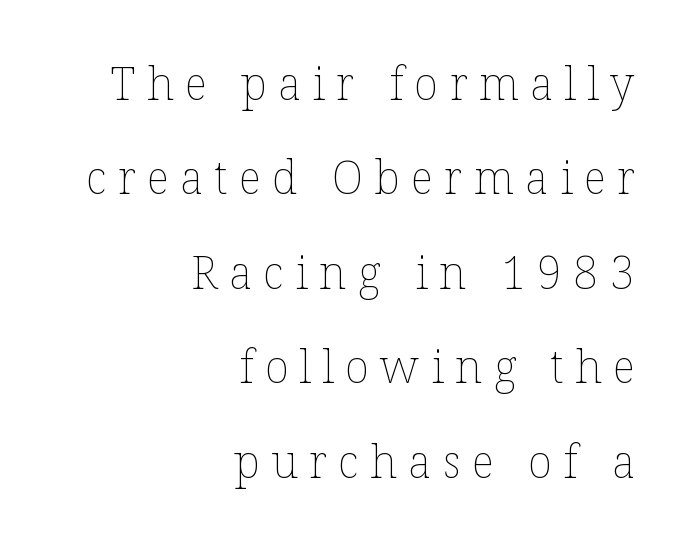
Q: Is the text bold? A: No.
Q: Is the text italic (slanted)? A: No, it is upright.
Q: Is the text underlined? A: No.
Q: How is the paragraph aligned? A: Right-aligned.
Q: Is the spacing between letters normal or unusually wide? A: Unusually wide.
Q: Is the spacing between lines tight, normal or loose? A: Loose.
Q: Width (condensed, normal, or wide)? A: Normal.
Q: Stroke contrast? A: Low.
Q: x-height? A: Medium.
Q: Monospaced? A: No.
